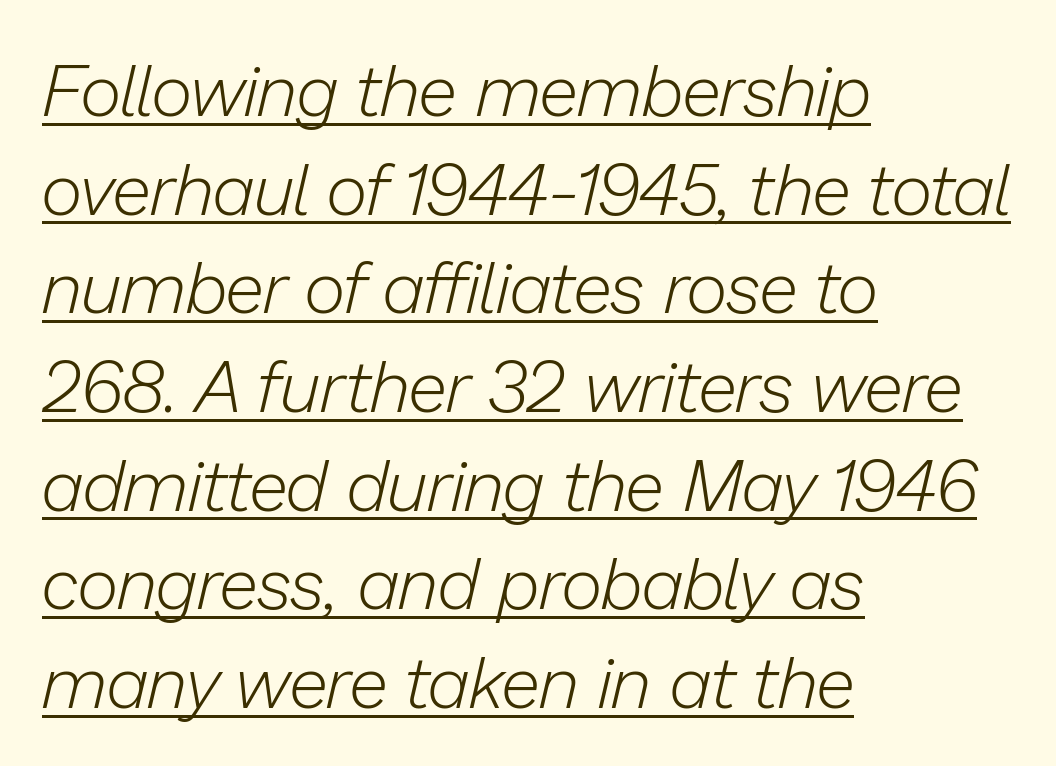
{"italic": "yes", "lean": "right", "slant_degrees": 13, "bold": "no", "weight": "light", "width": "normal", "stroke_contrast": "low", "x_height": "medium", "monospaced": "no", "underline": "yes", "align": "left", "line_spacing": "normal", "line_spacing_ratio": 1.37, "letter_spacing": "normal", "letter_spacing_em": 0.0, "glyph_px": 72}
